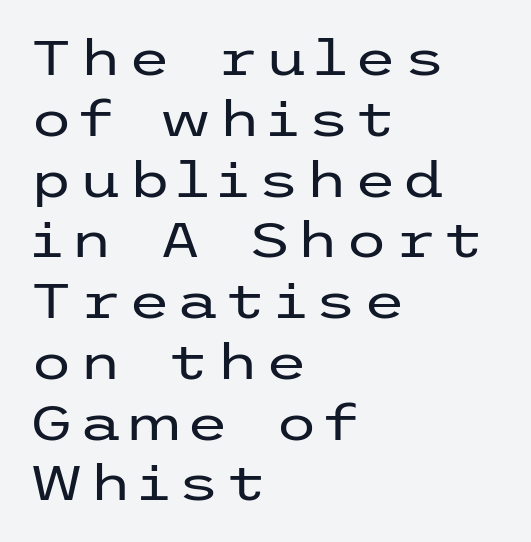
Q: Is the text bold? A: No.
Q: Is the text italic (slanted)? A: No, it is upright.
Q: Is the typeface a serif or a sans-serif typeface? A: Sans-serif.
Q: Is the text underlined? A: No.
Q: How is the paragraph aligned? A: Left-aligned.
Q: Width (condensed, normal, or wide)? A: Wide.
Q: Stroke contrast? A: Low.
Q: x-height? A: Medium.
